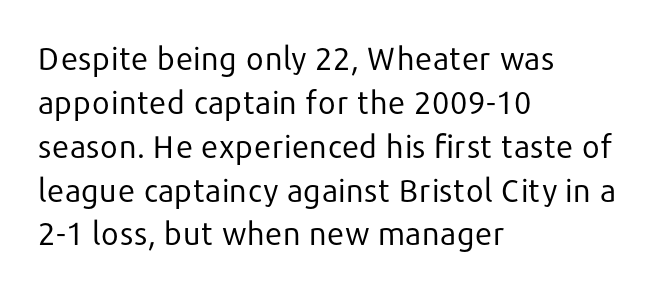
Honestly, there is no underline to notice here at all. The typeface chosen for these lines omits serifs. This sample is left-justified, so line endings fall wherever the words run out. This is the regular roman posture of the typeface.
